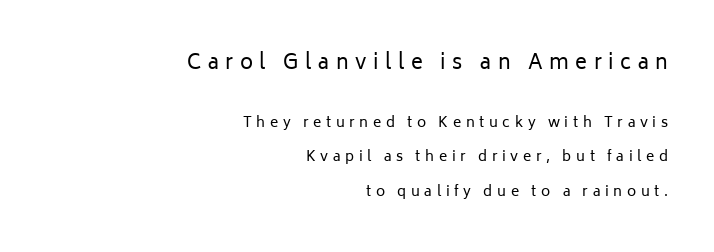
Q: Is the text bold? A: No.
Q: Is the text italic (slanted)? A: No, it is upright.
Q: Is the text underlined? A: No.
Q: How is the paragraph aligned? A: Right-aligned.
Q: Is the spacing between letters normal or unusually wide? A: Unusually wide.
Q: Is the spacing between lines tight, normal or loose? A: Loose.
Q: Which block of text is set in a larger size, the first (top) or the second (bottom)? A: The first (top) one.
